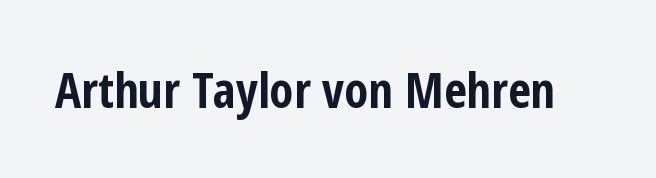
The face used here has the dense, thick strokes of a bold. The passage shown is not underscored anywhere. Is this a sans? Yes — the strokes have no serifs. Nothing unusual about the tracking: characters are spaced as the font intends. The rendering uses natural spacing where letterforms have individual widths. The typography opts for an upright posture over an oblique one.
